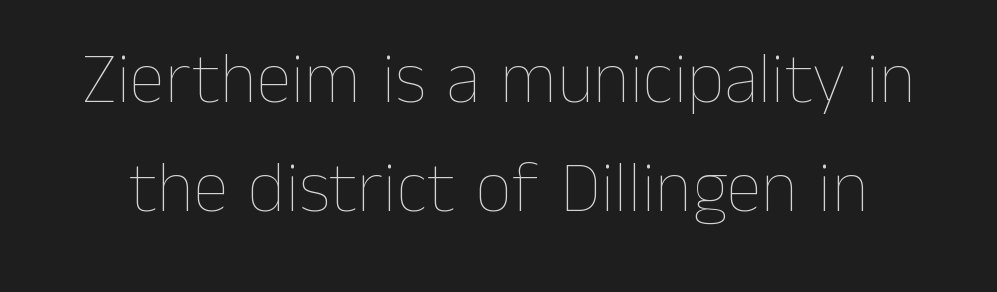
Is this a fixed-width face? No — the glyphs have proportional, varying widths. What's the leading like? Ordinary, nothing unusual. The specimen reads as upright at a glance. The strokes carry an ordinary text weight at most. The face used here is rendered with its standard letterfit.
